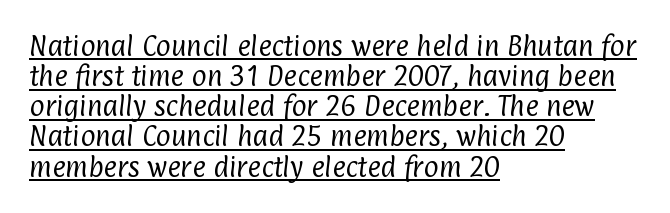
{"bold": "no", "underline": "yes", "align": "left", "line_spacing": "normal", "line_spacing_ratio": 1.31, "letter_spacing": "normal", "letter_spacing_em": 0.0, "glyph_px": 23}
